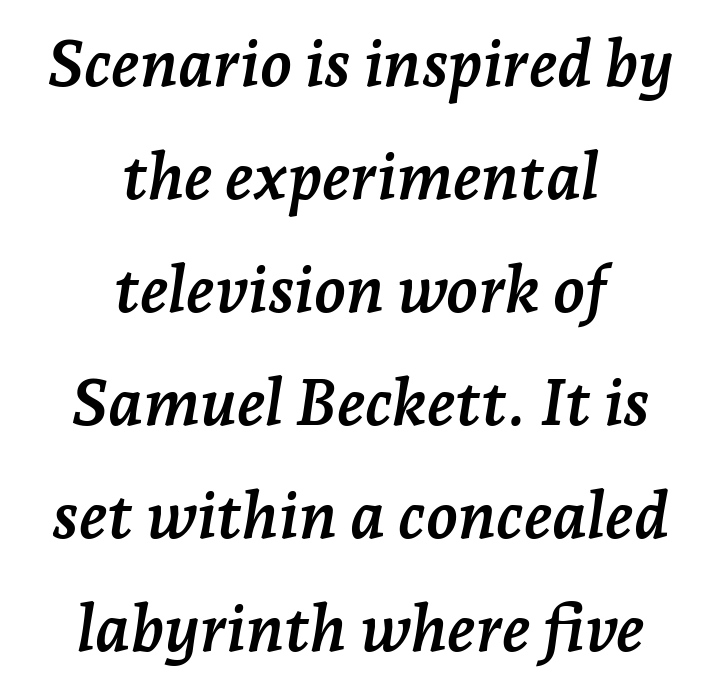
{"serif": "yes", "italic": "yes", "lean": "right", "slant_degrees": 7, "bold": "yes", "weight": "semibold", "width": "normal", "stroke_contrast": "low", "x_height": "medium", "monospaced": "no", "underline": "no", "align": "center", "line_spacing_ratio": 1.74, "letter_spacing": "normal", "letter_spacing_em": 0.0, "glyph_px": 65}
